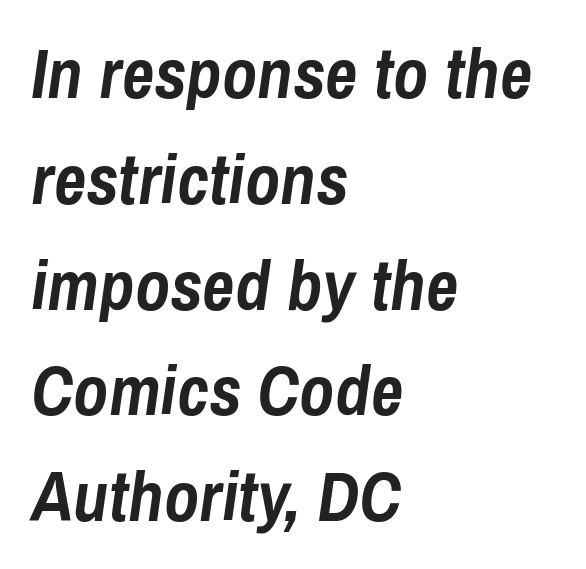
Rule under the text: the space is simply empty. This rendering uses left alignment, leaving the right contour irregular. The type is set solid horizontally, with unmodified tracking. The lines sit at an ordinary, default distance from one another. You could not count columns in this text — the font is proportionally spaced. Style check: oblique.
